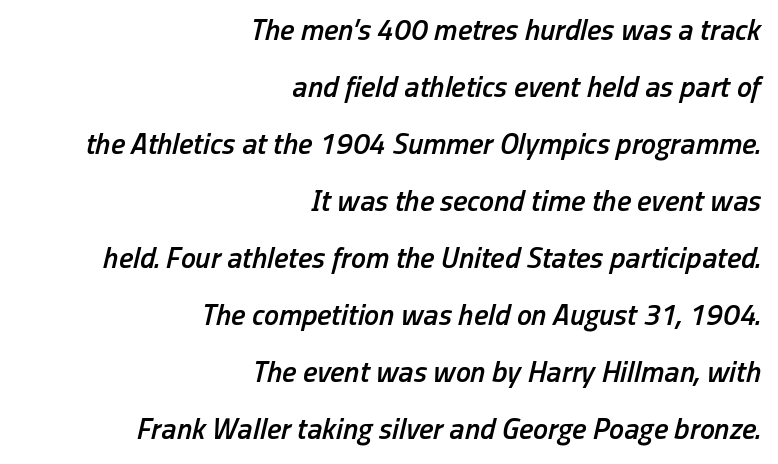
Q: Is the text bold? A: Semi-bold.
Q: Is the text italic (slanted)? A: Yes, it leans right by about 13 degrees.
Q: Is the text underlined? A: No.
Q: How is the paragraph aligned? A: Right-aligned.
Q: Is the spacing between letters normal or unusually wide? A: Normal.
Q: Is the spacing between lines tight, normal or loose? A: Loose.
Q: Width (condensed, normal, or wide)? A: Condensed.
Q: Stroke contrast? A: Low.
Q: x-height? A: Medium.
Q: Monospaced? A: No.
